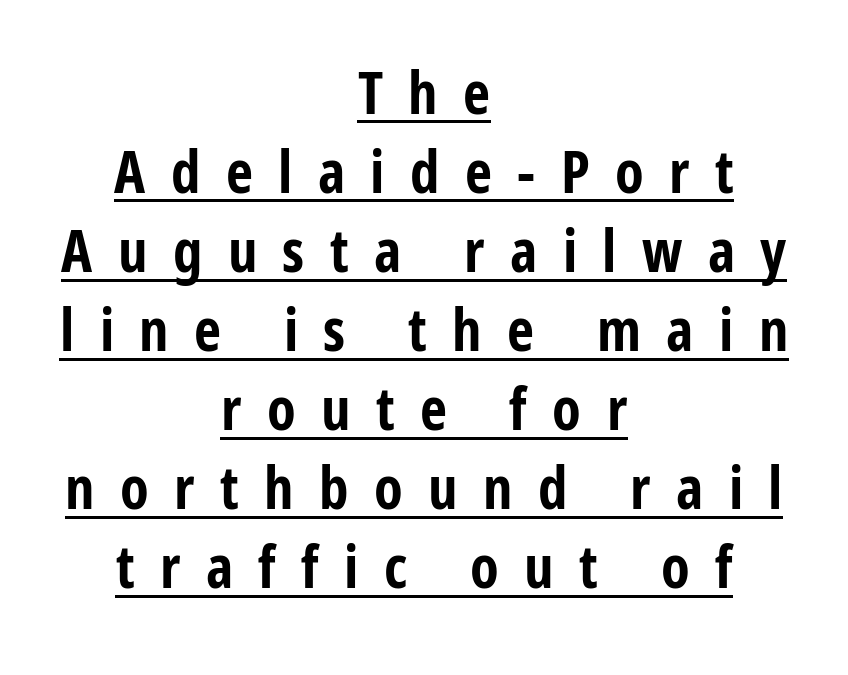
Is the letter spacing exaggerated? Yes — the characters are pushed far apart. The lettering is marked with a stroke running underneath it. A typesetter would call this leading conventional body-copy spacing. A dark, heavy texture on the line: the type is bold.
